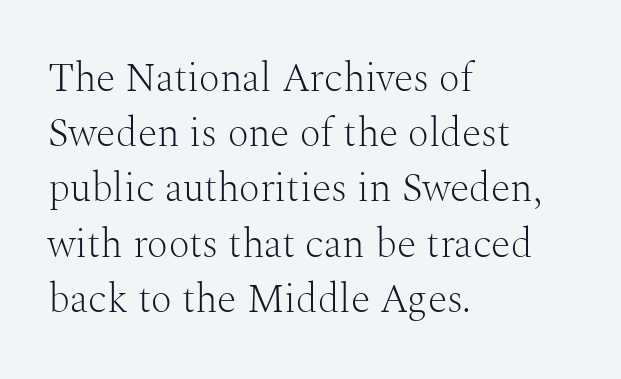
Q: Is the text bold? A: No.
Q: Is the text italic (slanted)? A: No, it is upright.
Q: Is the typeface a serif or a sans-serif typeface? A: Serif.
Q: Is the text underlined? A: No.
Q: How is the paragraph aligned? A: Left-aligned.
Q: Is the spacing between letters normal or unusually wide? A: Normal.
Q: Is the spacing between lines tight, normal or loose? A: Normal.
Q: Width (condensed, normal, or wide)? A: Normal.
Q: Stroke contrast? A: Medium.
Q: x-height? A: Medium.
Q: Monospaced? A: No.
